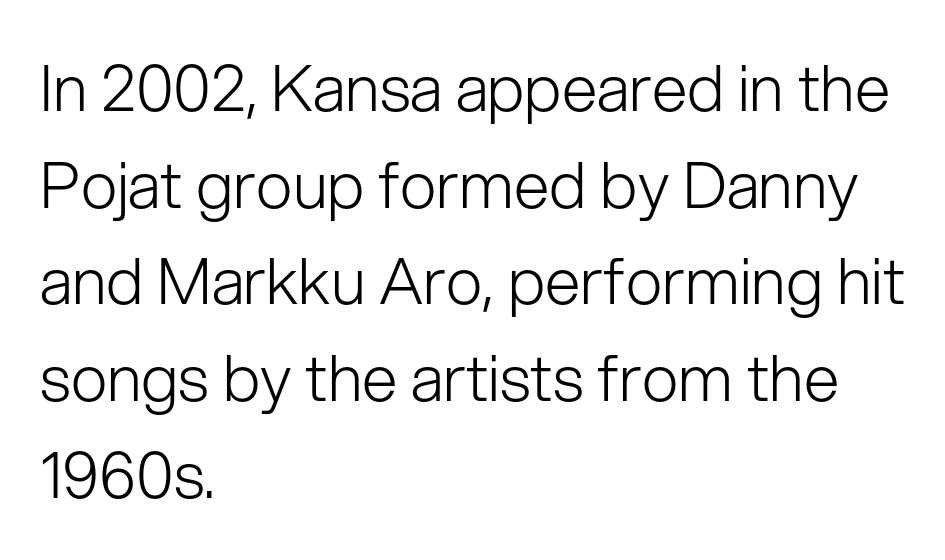
Q: Is the text bold? A: No.
Q: Is the text italic (slanted)? A: No, it is upright.
Q: Is the typeface a serif or a sans-serif typeface? A: Sans-serif.
Q: Is the text underlined? A: No.
Q: How is the paragraph aligned? A: Left-aligned.
Q: Is the spacing between letters normal or unusually wide? A: Normal.
Q: Is the spacing between lines tight, normal or loose? A: Normal.
Q: Width (condensed, normal, or wide)? A: Normal.
Q: Stroke contrast? A: Low.
Q: x-height? A: Medium.
Q: Monospaced? A: No.
